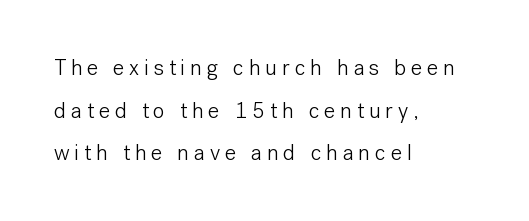
Q: Is the text bold? A: No.
Q: Is the text italic (slanted)? A: No, it is upright.
Q: Is the text underlined? A: No.
Q: How is the paragraph aligned? A: Left-aligned.
Q: Is the spacing between letters normal or unusually wide? A: Unusually wide.
Q: Is the spacing between lines tight, normal or loose? A: Loose.
